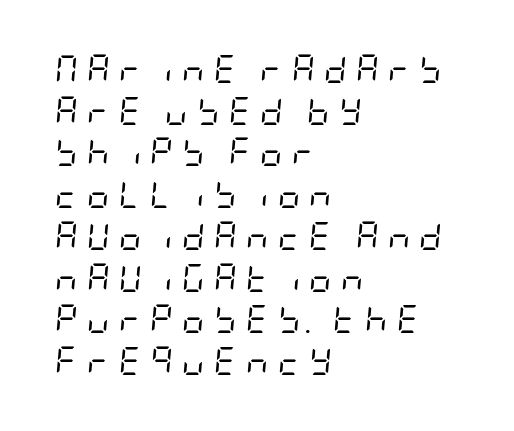
Someone cranked the tracking dial way up on this one. Alignment: flush left. Students, observe: this is what conventionally led text looks like. The passage shown leans; its letterforms are oblique. The typeface has the unassuming heft of standard copy or less.
